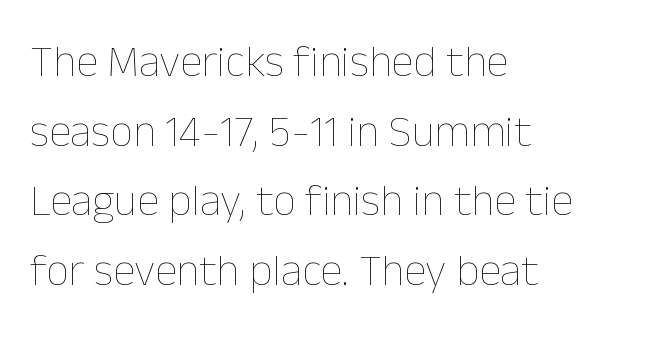
The letters advance in unequal steps, a hallmark of proportional type. The gap between lines stays unmarked. Weight: regular or lighter. Notice how descenders clear the ascenders below comfortably — that's standard leading. In CSS terms this would be text-align: left.
